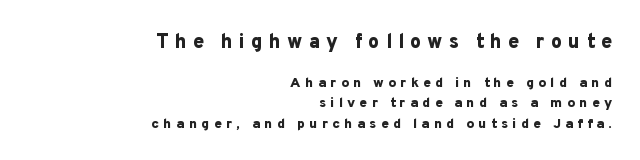
{"italic": "no", "bold": "yes", "underline": "no", "align": "right", "line_spacing": "normal", "line_spacing_ratio": 1.45, "letter_spacing": "wide", "letter_spacing_em": 0.3, "larger_block": "first", "size_ratio": 1.43, "glyph_px": 20}
